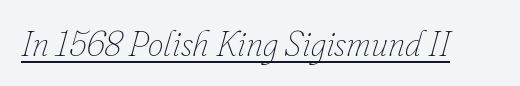
Q: Is the text bold? A: No.
Q: Is the text italic (slanted)? A: Yes, it leans right by about 16 degrees.
Q: Is the text underlined? A: Yes.
Q: Is the spacing between letters normal or unusually wide? A: Normal.
Q: Width (condensed, normal, or wide)? A: Normal.
Q: Stroke contrast? A: Low.
Q: x-height? A: Small.
Q: Monospaced? A: No.
